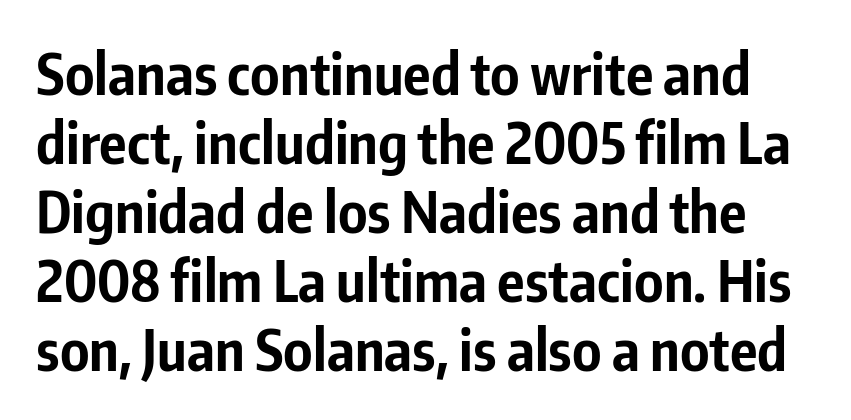
{"serif": "no", "italic": "no", "bold": "yes", "weight": "bold", "width": "condensed", "stroke_contrast": "low", "x_height": "medium", "monospaced": "no", "underline": "no", "line_spacing_ratio": 1.21, "letter_spacing": "normal", "letter_spacing_em": 0.0, "glyph_px": 57}
